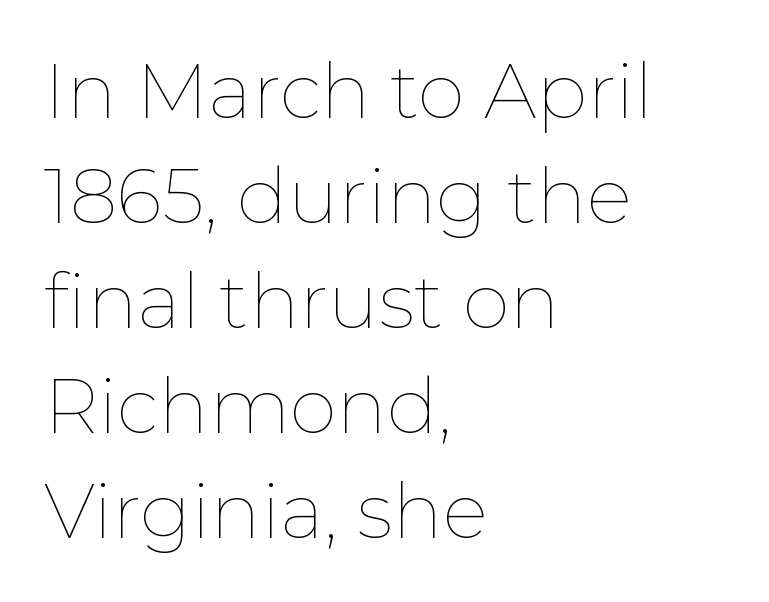
{"italic": "no", "bold": "no", "weight": "thin", "width": "normal", "stroke_contrast": "low", "x_height": "medium", "monospaced": "no", "underline": "no", "align": "left", "line_spacing": "normal", "line_spacing_ratio": 1.38, "letter_spacing": "normal", "letter_spacing_em": 0.0, "glyph_px": 76}
